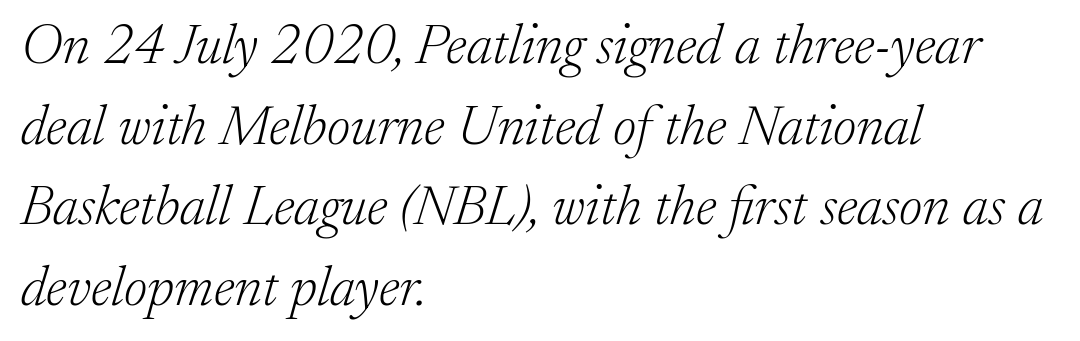
Q: Is the text bold? A: No.
Q: Is the text italic (slanted)? A: Yes, it leans right by about 17 degrees.
Q: Is the typeface a serif or a sans-serif typeface? A: Serif.
Q: Is the text underlined? A: No.
Q: How is the paragraph aligned? A: Left-aligned.
Q: Is the spacing between letters normal or unusually wide? A: Normal.
Q: Is the spacing between lines tight, normal or loose? A: Normal.
Q: Width (condensed, normal, or wide)? A: Normal.
Q: Stroke contrast? A: Low.
Q: x-height? A: Medium.
Q: Monospaced? A: No.
